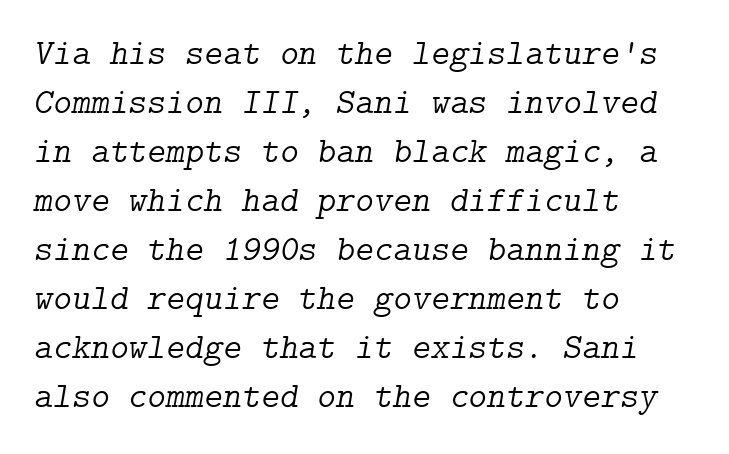
Q: Is the text bold? A: No.
Q: Is the text italic (slanted)? A: Yes, it leans right by about 9 degrees.
Q: Is the typeface a serif or a sans-serif typeface? A: Serif.
Q: Is the text underlined? A: No.
Q: How is the paragraph aligned? A: Left-aligned.
Q: Is the spacing between letters normal or unusually wide? A: Normal.
Q: Is the spacing between lines tight, normal or loose? A: Normal.
Q: Width (condensed, normal, or wide)? A: Normal.
Q: Stroke contrast? A: Low.
Q: x-height? A: Medium.
